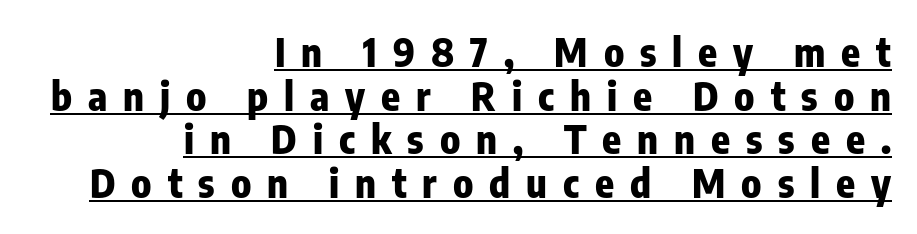
{"serif": "no", "italic": "no", "bold": "yes", "weight": "heavy", "width": "condensed", "stroke_contrast": "low", "x_height": "medium", "monospaced": "no", "underline": "yes", "align": "right", "line_spacing": "tight", "line_spacing_ratio": 1.12, "letter_spacing": "wide", "letter_spacing_em": 0.41, "glyph_px": 39}
